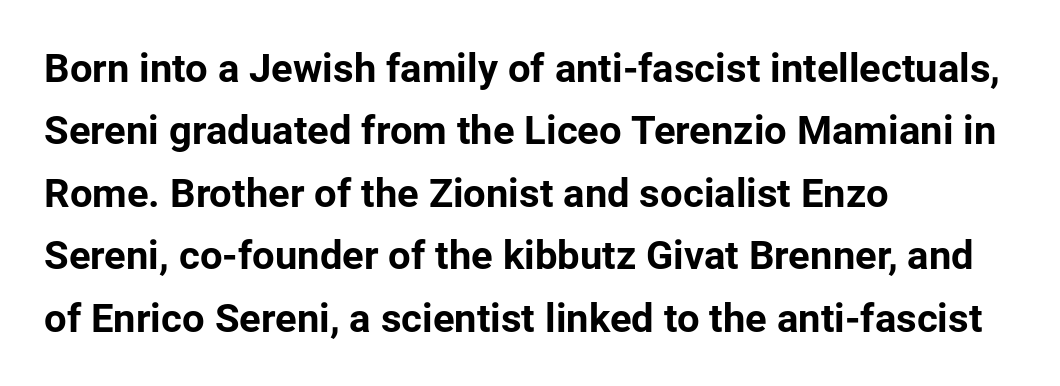
The image shows 40 px bold sans-serif type, upright; set left-aligned, normal line spacing (1.56x), normal letter spacing, not underlined; low stroke contrast and a medium x-height.
